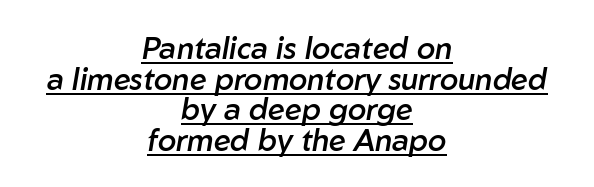
The image shows 30 px semibold type, italic (leaning right); set centered, tight line spacing (1.02x), normal letter spacing, underlined; low stroke contrast and a medium x-height.
